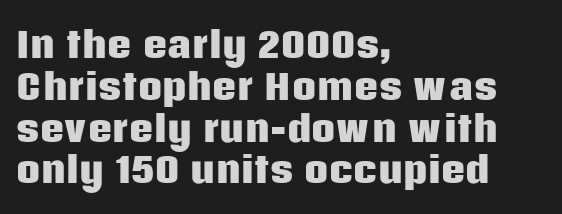
{"serif": "no", "italic": "no", "bold": "yes", "weight": "heavy", "width": "normal", "stroke_contrast": "low", "x_height": "large", "monospaced": "no", "underline": "no", "align": "left", "line_spacing_ratio": 1.23, "letter_spacing": "normal", "letter_spacing_em": 0.0, "glyph_px": 34}
